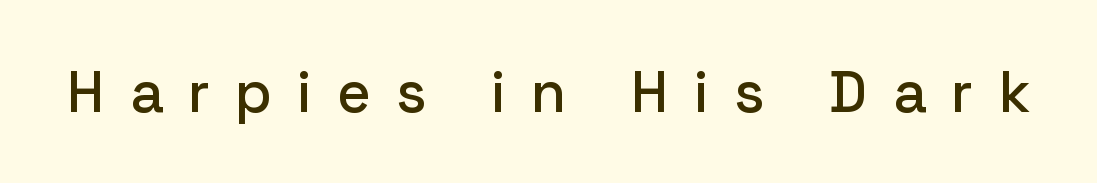
Q: Is the text italic (slanted)? A: No, it is upright.
Q: Is the typeface a serif or a sans-serif typeface? A: Sans-serif.
Q: Is the text underlined? A: No.
Q: Is the spacing between letters normal or unusually wide? A: Unusually wide.
Q: Width (condensed, normal, or wide)? A: Normal.
Q: Stroke contrast? A: Low.
Q: x-height? A: Medium.
Q: Monospaced? A: No.
